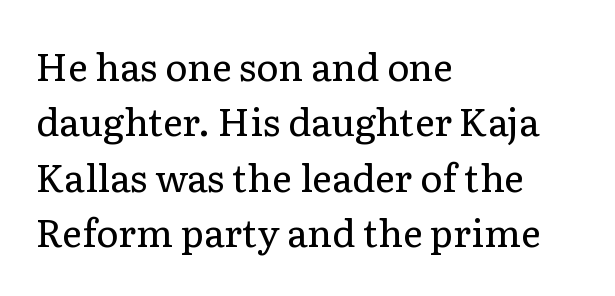
This sample uses plain, unmodified letter spacing. The ragged edge is on the right, which tells us the setting is flush left. This sample has the flowing, uneven cadence of proportional lettering. The font is comparable to plain body text, perhaps lighter.
